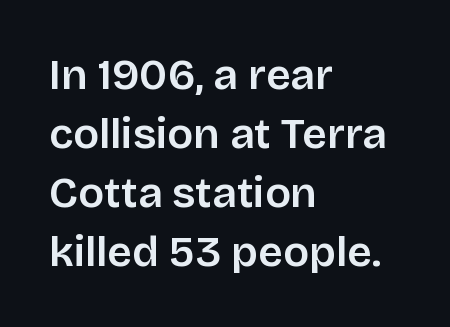
The image shows 43 px sans-serif type, upright; set left-aligned, normal line spacing (1.37x), normal letter spacing, not underlined; low stroke contrast and a large x-height.
